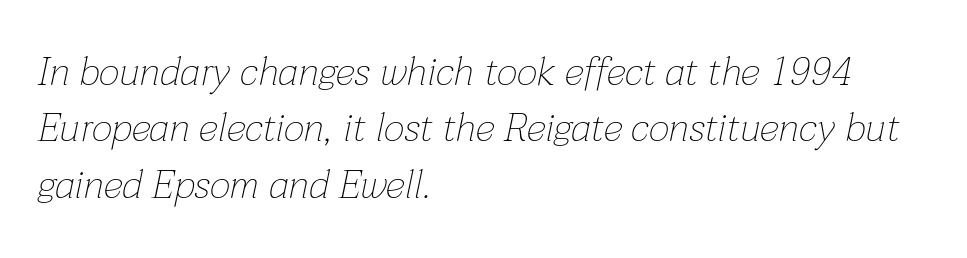
The strokes are not fattened; the text isn't bold. Slanted lettering throughout. Summary of vertical rhythm: regular, with standard interline spacing. Each line starts at the same left margin while the right side varies. Characters follow at the spacing the type designer built in. No word sits above an underline.
